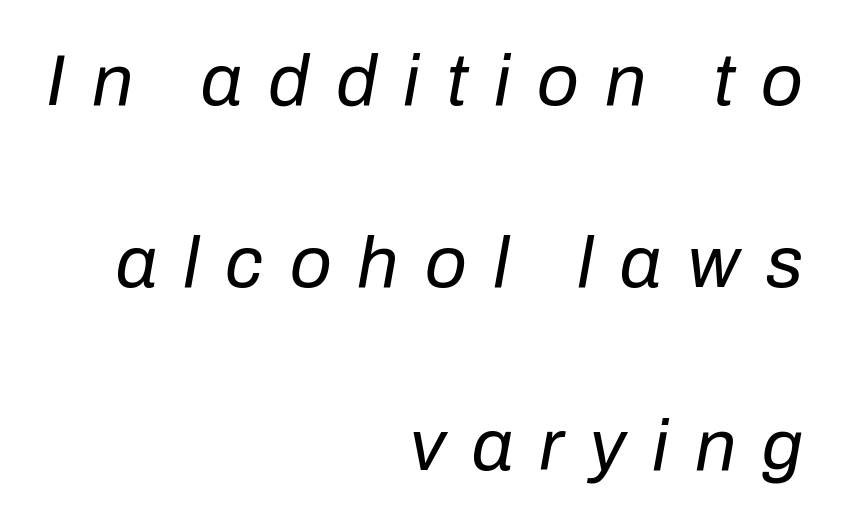
{"italic": "yes", "lean": "right", "slant_degrees": 10, "bold": "no", "weight": "regular", "width": "normal", "stroke_contrast": "low", "x_height": "medium", "monospaced": "no", "underline": "no", "align": "right", "line_spacing": "loose", "line_spacing_ratio": 2.5, "letter_spacing": "wide", "letter_spacing_em": 0.36, "glyph_px": 73}
